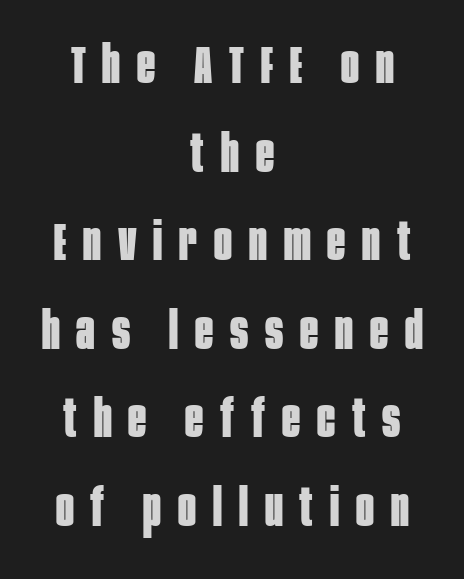
The image shows 53 px bold, condensed sans-serif type, upright; set centered, normal line spacing (1.67x), unusually wide letter spacing (+0.32 em), not underlined; low stroke contrast and a large x-height.
